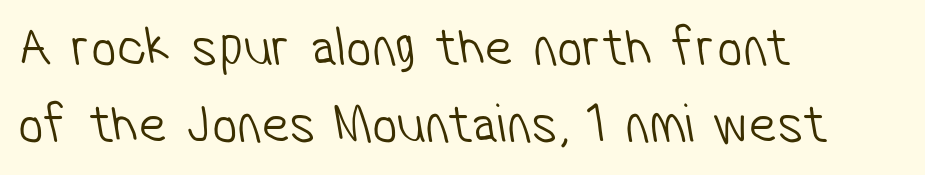
This sample has the flowing, uneven cadence of proportional lettering. The lines sit at an ordinary, default distance from one another. Look at the bottom of the vertical strokes: they stop flat, with no serifs. Tracking here is standard; glyphs follow each other at the usual distance. Counters stay open thanks to moderate or lighter strokes. Check the space under the baseline: it is left empty.
